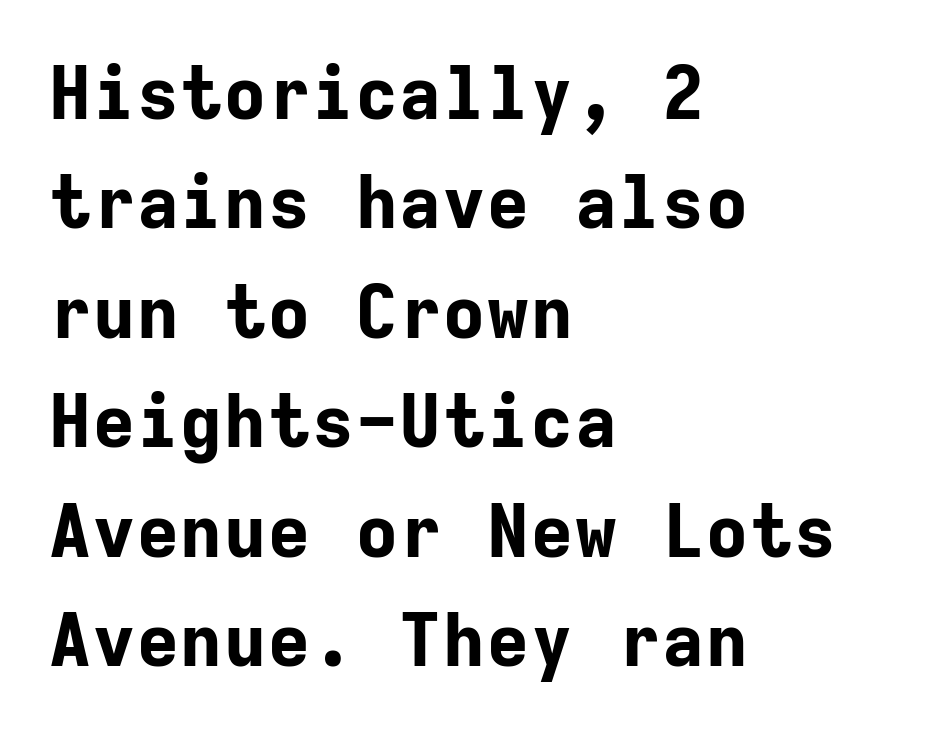
The image shows 73 px bold sans-serif type, upright, monospaced; set left-aligned, normal line spacing (1.5x), normal letter spacing, not underlined; low stroke contrast and a medium x-height.
